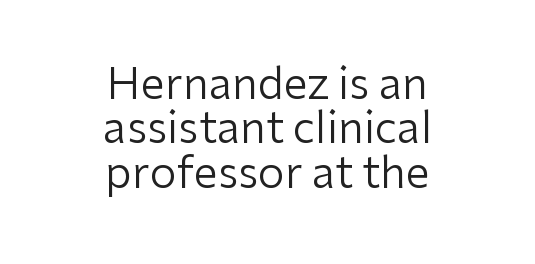
The image shows 43 px regular-weight sans-serif type, upright; set centered, tight line spacing (1.03x), normal letter spacing, not underlined; low stroke contrast and a medium x-height.
